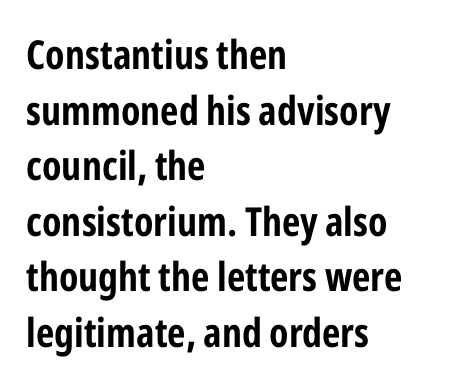
The font's upright variant was chosen for this text. Observe the ordinary spacing: letters are neighbours, not strangers. Normally led — the rows are evenly, conventionally spaced. Caption: multi-line text, flush left, ragged right.
